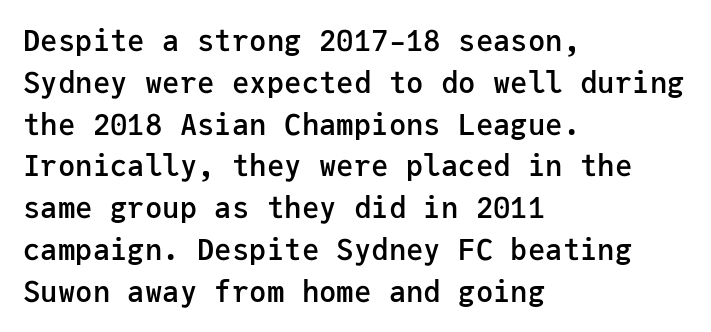
The image shows 29 px semibold sans-serif type, upright, monospaced; set left-aligned, normal line spacing (1.44x), normal letter spacing, not underlined; low stroke contrast and a medium x-height.
